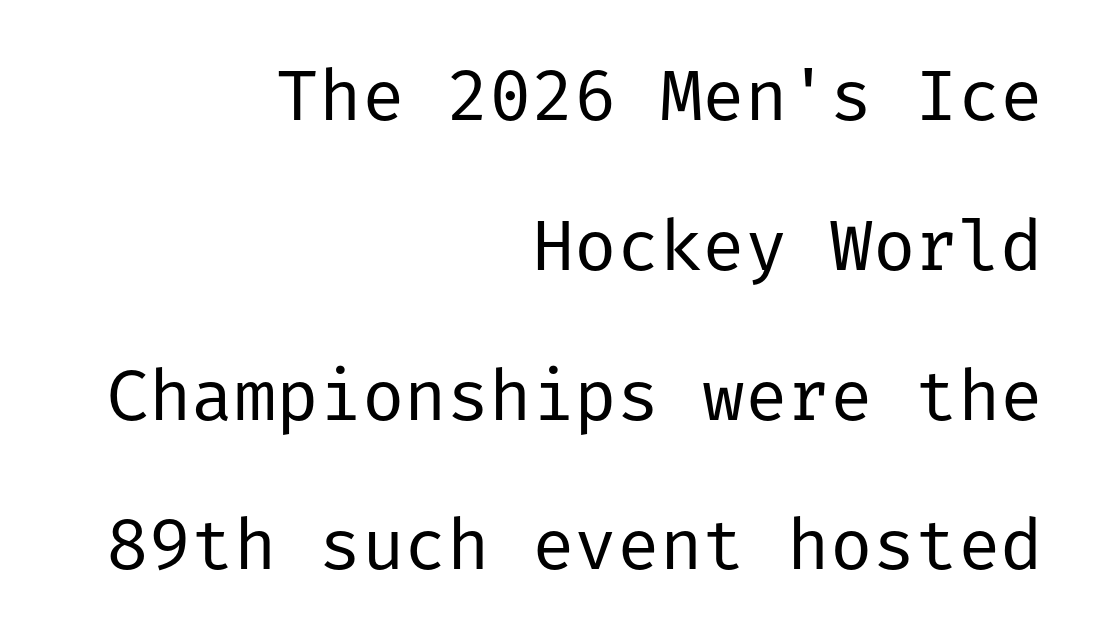
The image shows 71 px regular-weight sans-serif type, upright; set right-aligned, loose line spacing (2.11x), normal letter spacing, not underlined; low stroke contrast and a medium x-height.
